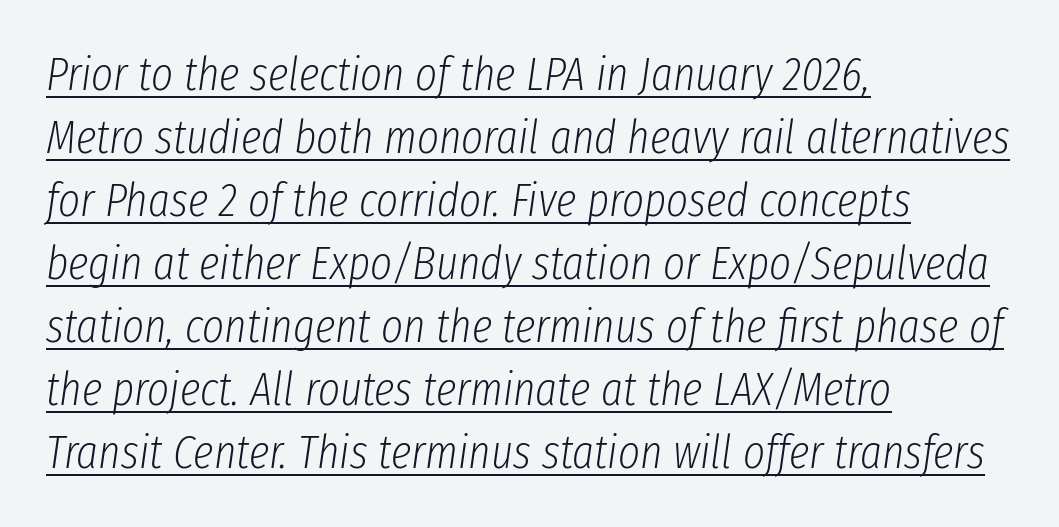
Q: Is the text bold? A: No.
Q: Is the text italic (slanted)? A: Yes, it leans right by about 8 degrees.
Q: Is the text underlined? A: Yes.
Q: How is the paragraph aligned? A: Left-aligned.
Q: Is the spacing between letters normal or unusually wide? A: Normal.
Q: Is the spacing between lines tight, normal or loose? A: Normal.
Q: Width (condensed, normal, or wide)? A: Condensed.
Q: Stroke contrast? A: Low.
Q: x-height? A: Medium.
Q: Monospaced? A: No.
